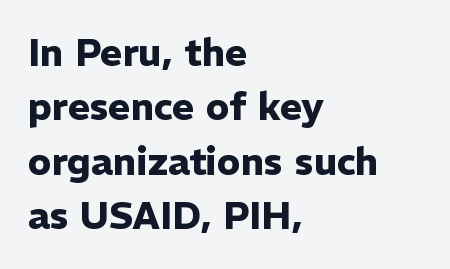
{"serif": "no", "italic": "no", "bold": "yes", "weight": "heavy", "width": "normal", "stroke_contrast": "low", "x_height": "medium", "monospaced": "no", "underline": "no", "align": "left", "line_spacing": "normal", "line_spacing_ratio": 1.43, "letter_spacing": "normal", "letter_spacing_em": 0.0, "glyph_px": 38}
